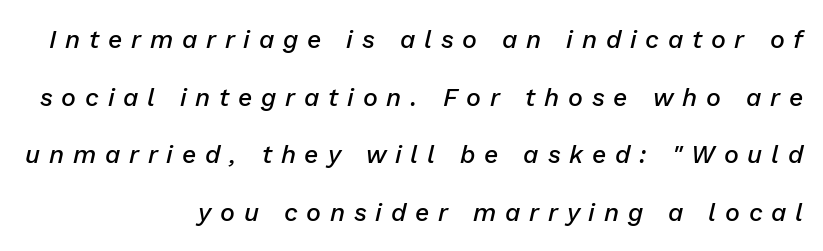
{"italic": "yes", "lean": "right", "slant_degrees": 13, "bold": "semi", "underline": "no", "align": "right", "line_spacing": "loose", "line_spacing_ratio": 2.31, "letter_spacing": "wide", "letter_spacing_em": 0.35, "glyph_px": 25}
